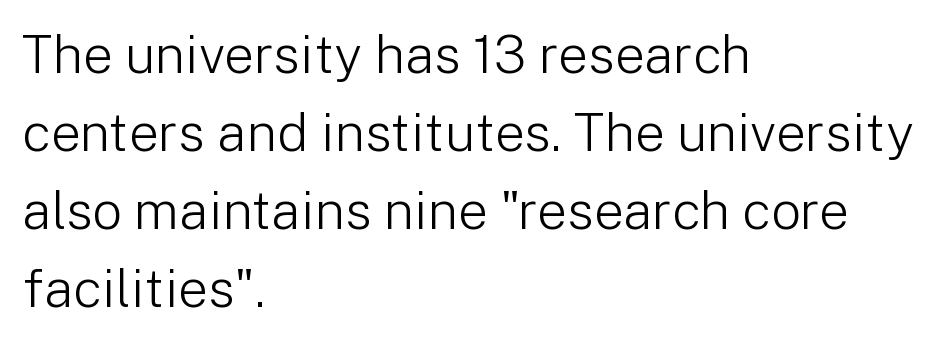
Q: Is the text bold? A: No.
Q: Is the text italic (slanted)? A: No, it is upright.
Q: Is the typeface a serif or a sans-serif typeface? A: Sans-serif.
Q: Is the text underlined? A: No.
Q: How is the paragraph aligned? A: Left-aligned.
Q: Is the spacing between letters normal or unusually wide? A: Normal.
Q: Is the spacing between lines tight, normal or loose? A: Normal.
Q: Width (condensed, normal, or wide)? A: Normal.
Q: Stroke contrast? A: Low.
Q: x-height? A: Medium.
Q: Monospaced? A: No.
